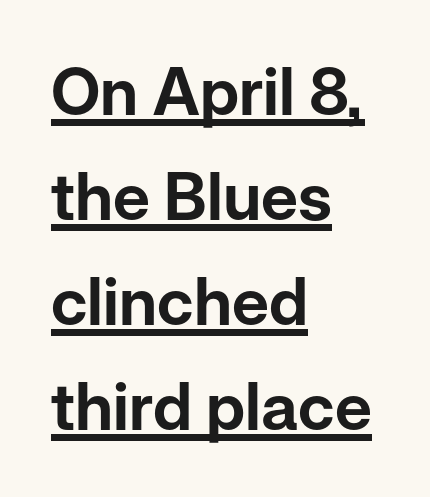
The image shows 66 px sans-serif type, upright; set left-aligned, normal line spacing (1.59x), normal letter spacing, underlined; low stroke contrast and a medium x-height.
